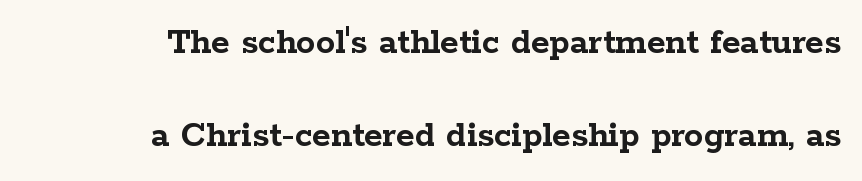
{"serif": "yes", "italic": "no", "bold": "yes", "weight": "semibold", "width": "wide", "stroke_contrast": "low", "x_height": "medium", "monospaced": "no", "underline": "no", "align": "right", "line_spacing": "loose", "line_spacing_ratio": 2.46, "letter_spacing": "normal", "letter_spacing_em": 0.0, "glyph_px": 38}
